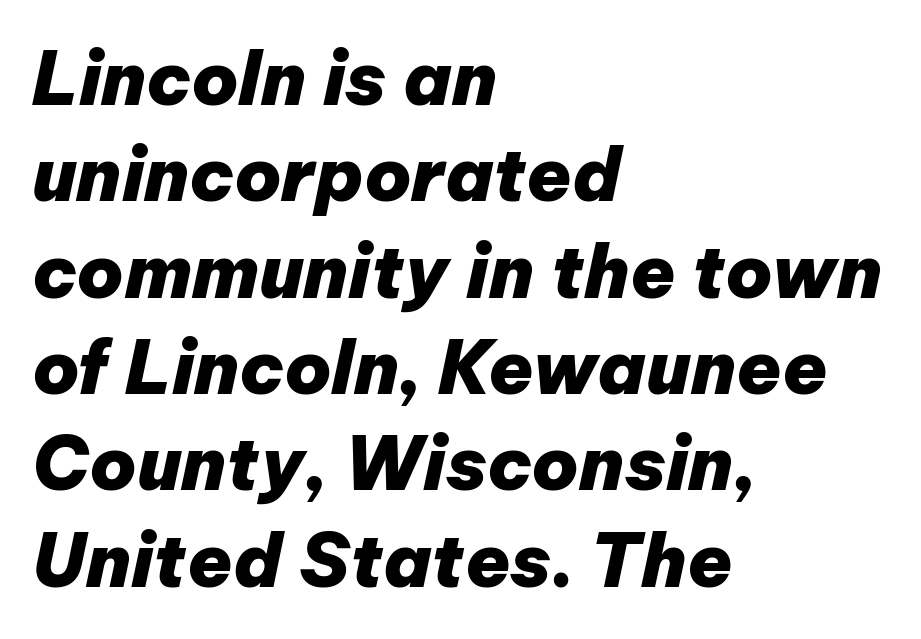
Q: Is the text bold? A: Yes.
Q: Is the text italic (slanted)? A: Yes, it leans right by about 12 degrees.
Q: Is the text underlined? A: No.
Q: How is the paragraph aligned? A: Left-aligned.
Q: Is the spacing between letters normal or unusually wide? A: Normal.
Q: Is the spacing between lines tight, normal or loose? A: Normal.
Q: Width (condensed, normal, or wide)? A: Normal.
Q: Stroke contrast? A: Low.
Q: x-height? A: Medium.
Q: Monospaced? A: No.
